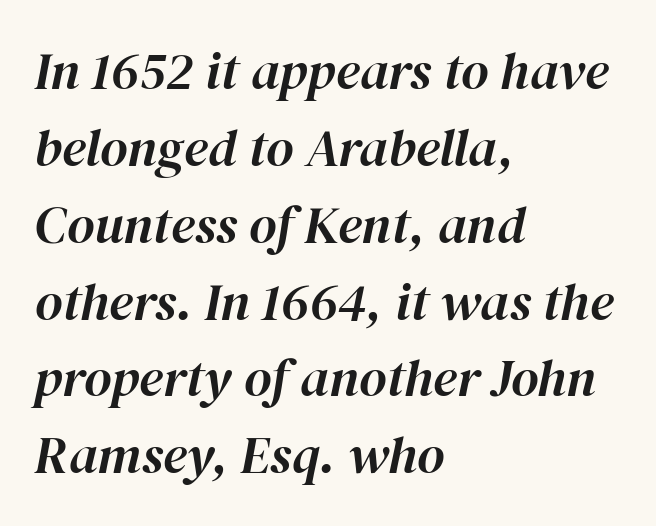
Q: Is the text italic (slanted)? A: Yes, it leans right by about 12 degrees.
Q: Is the text underlined? A: No.
Q: How is the paragraph aligned? A: Left-aligned.
Q: Is the spacing between letters normal or unusually wide? A: Normal.
Q: Is the spacing between lines tight, normal or loose? A: Normal.
Q: Width (condensed, normal, or wide)? A: Normal.
Q: Stroke contrast? A: High.
Q: x-height? A: Medium.
Q: Monospaced? A: No.
